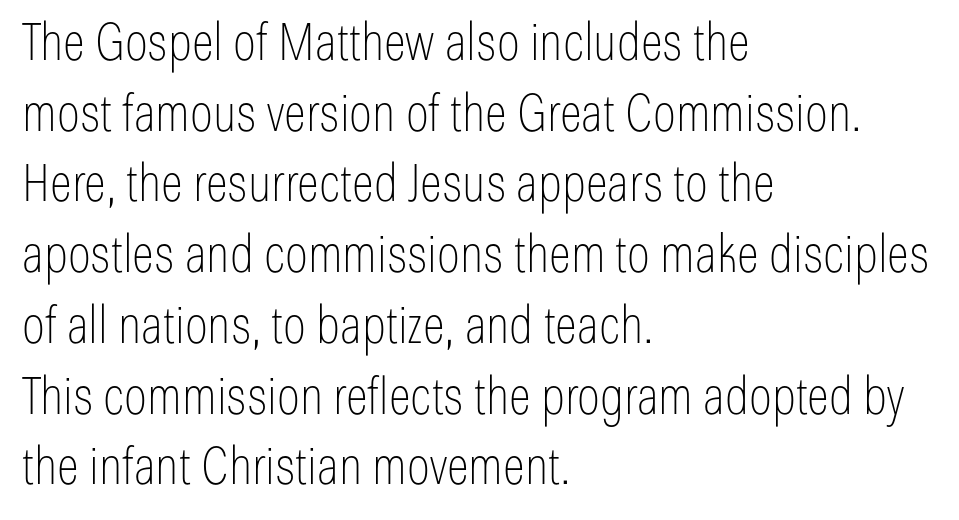
The image shows 52 px thin, condensed sans-serif type, upright; set left-aligned, normal line spacing (1.36x), normal letter spacing, not underlined; low stroke contrast and a medium x-height.
